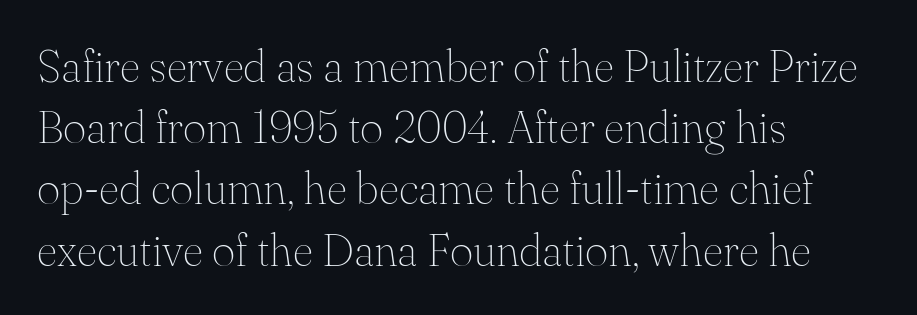
{"serif": "yes", "italic": "no", "bold": "no", "weight": "thin", "width": "normal", "stroke_contrast": "medium", "x_height": "small", "monospaced": "no", "underline": "no", "align": "left", "line_spacing": "normal", "line_spacing_ratio": 1.36, "letter_spacing": "normal", "letter_spacing_em": 0.0, "glyph_px": 45}
